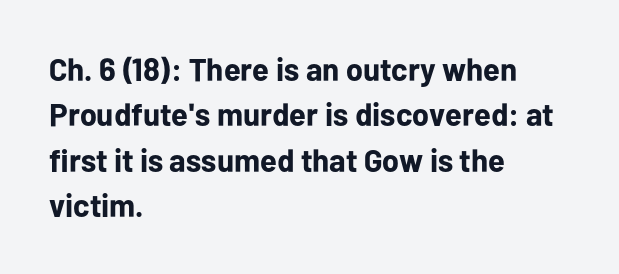
Q: Is the text bold? A: Yes.
Q: Is the text italic (slanted)? A: No, it is upright.
Q: Is the typeface a serif or a sans-serif typeface? A: Sans-serif.
Q: Is the text underlined? A: No.
Q: How is the paragraph aligned? A: Left-aligned.
Q: Is the spacing between letters normal or unusually wide? A: Normal.
Q: Is the spacing between lines tight, normal or loose? A: Normal.
Q: Width (condensed, normal, or wide)? A: Normal.
Q: Stroke contrast? A: Low.
Q: x-height? A: Medium.
Q: Monospaced? A: No.
